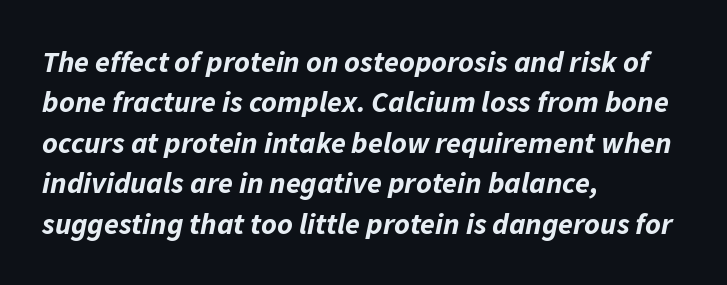
Q: Is the text bold? A: Yes.
Q: Is the text italic (slanted)? A: Yes, it leans right by about 11 degrees.
Q: Is the text underlined? A: No.
Q: How is the paragraph aligned? A: Left-aligned.
Q: Is the spacing between letters normal or unusually wide? A: Normal.
Q: Is the spacing between lines tight, normal or loose? A: Normal.
Q: Width (condensed, normal, or wide)? A: Normal.
Q: Stroke contrast? A: Low.
Q: x-height? A: Medium.
Q: Monospaced? A: No.
